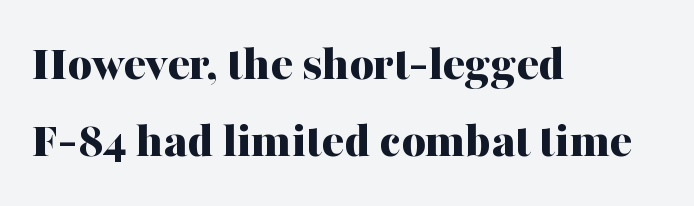
The image shows 52 px bold serif type, upright; set left-aligned, normal line spacing (1.49x), normal letter spacing, not underlined; medium stroke contrast and a medium x-height.
